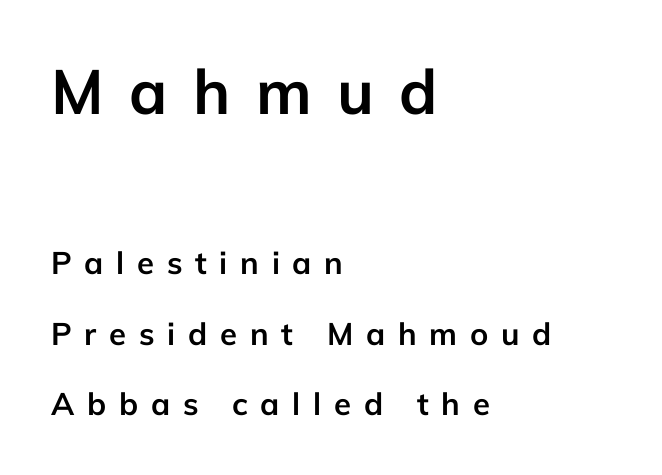
The image shows 62 px semibold sans-serif type, upright; set left-aligned, loose line spacing (2.28x), unusually wide letter spacing (+0.41 em), not underlined; the first (top) block is 2.0x larger; low stroke contrast and a medium x-height.
